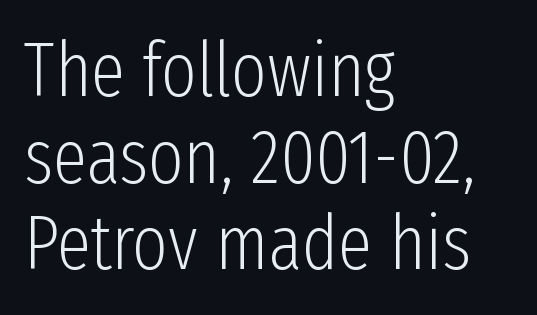
Each letter keeps its own natural width here, so spacing adapts to shape. Honestly, there is no underline to notice here at all. Reading down the block, your eye returns to a fixed left position each line. The horizontal fit of the characters is conventional and even. Stem width sits at or under what a default text font uses.
